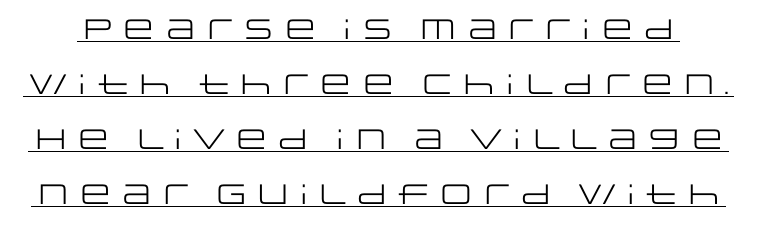
{"serif": "no", "italic": "no", "bold": "no", "weight": "regular", "width": "wide", "stroke_contrast": "low", "x_height": "large", "monospaced": "no", "underline": "yes", "line_spacing": "loose", "line_spacing_ratio": 1.96, "letter_spacing": "normal", "letter_spacing_em": 0.0, "glyph_px": 28}
